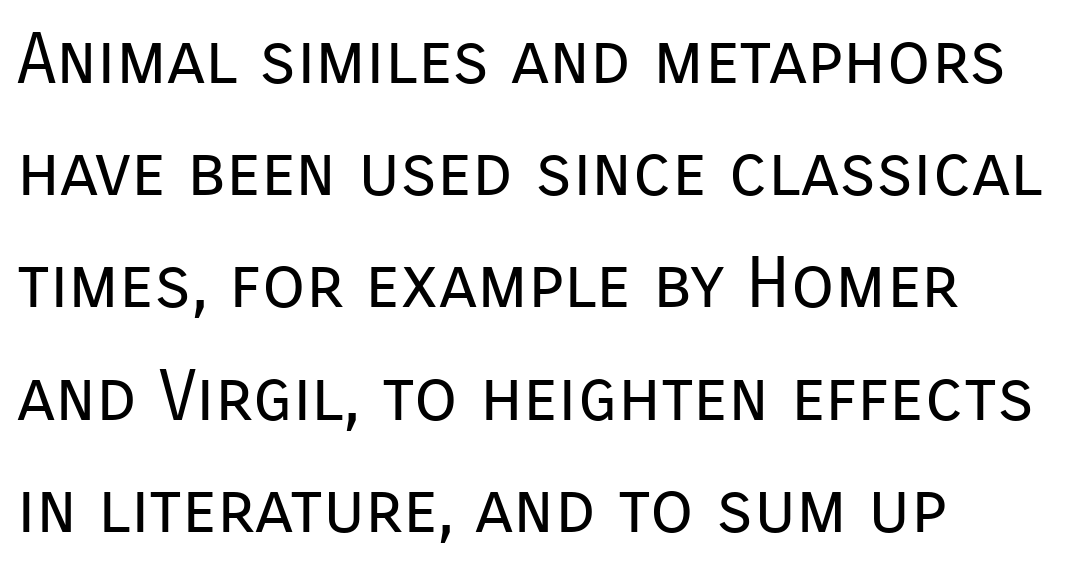
The image shows 71 px regular-weight sans-serif type, upright; set left-aligned, normal line spacing (1.58x), normal letter spacing, not underlined; low stroke contrast and a medium x-height.
